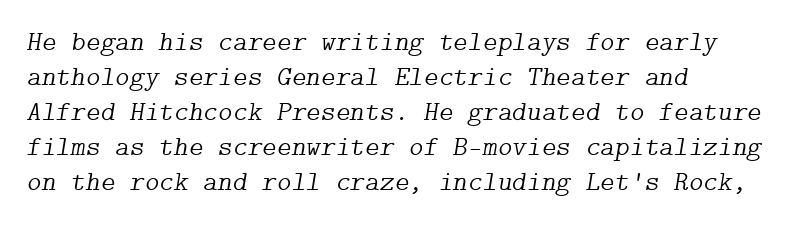
This rendering employs a face with finishing strokes, i.e., a serif. Decoration check: the copy has no underline. These lines were composed using italics. Normally led — the rows are evenly, conventionally spaced. Tracking value appears to be zero — textbook default spacing. Is the stroke heavy? The answer is a plain regular-or-lighter.
